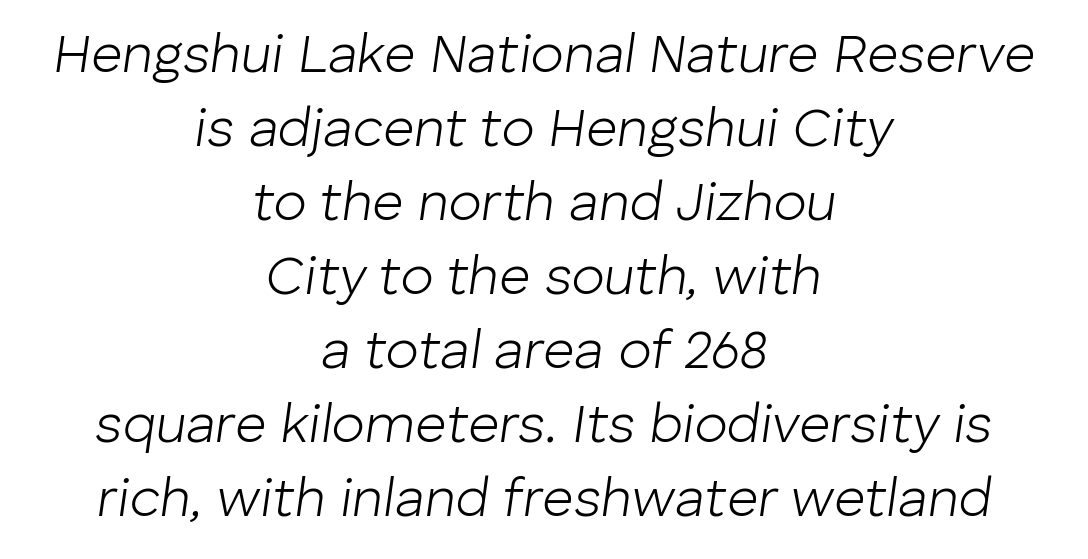
The image shows 54 px light type, italic (leaning right); set centered, normal line spacing (1.37x), normal letter spacing, not underlined; low stroke contrast and a medium x-height.
